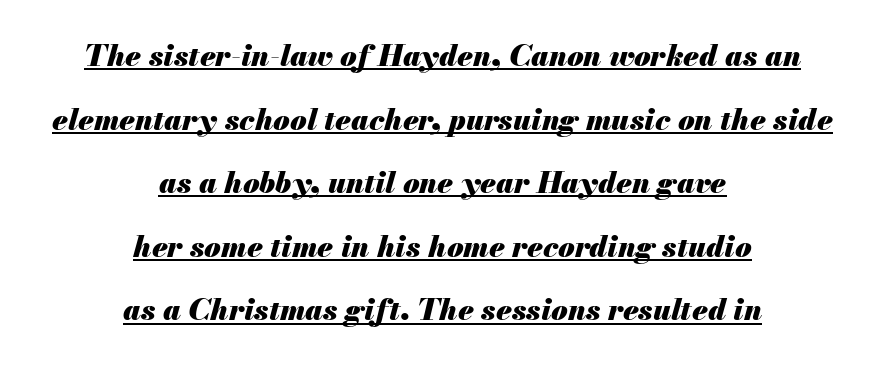
{"italic": "yes", "lean": "right", "slant_degrees": 13, "bold": "yes", "weight": "heavy", "width": "normal", "stroke_contrast": "medium", "x_height": "small", "monospaced": "no", "underline": "yes", "align": "center", "line_spacing": "loose", "line_spacing_ratio": 2.12, "letter_spacing": "normal", "letter_spacing_em": 0.0, "glyph_px": 30}
